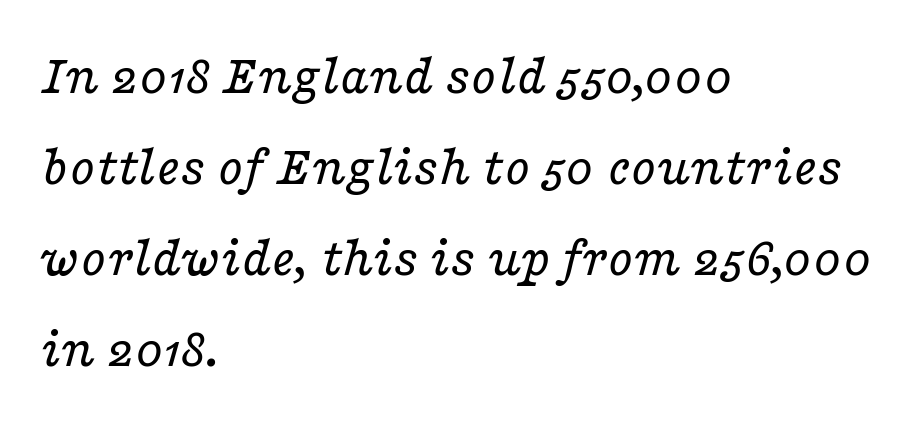
The image shows 58 px regular-weight, wide serif type, italic (leaning right); set left-aligned, normal line spacing (1.57x), normal letter spacing, not underlined; low stroke contrast and a medium x-height.
